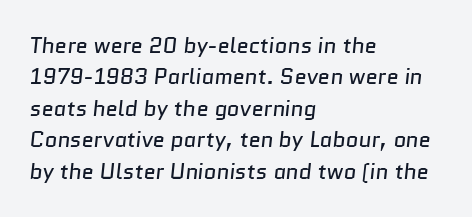
Q: Is the text bold? A: No.
Q: Is the text underlined? A: No.
Q: How is the paragraph aligned? A: Left-aligned.
Q: Is the spacing between letters normal or unusually wide? A: Normal.
Q: Is the spacing between lines tight, normal or loose? A: Normal.
